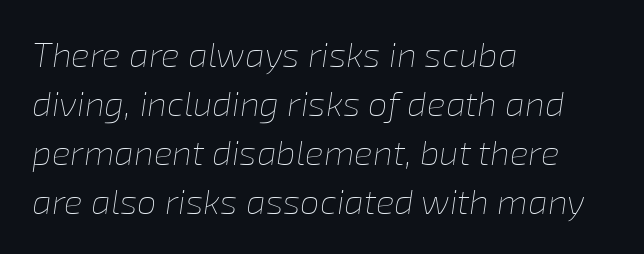
Is the type slanted? Yes — the strokes lean at a clear angle. Characters follow at the spacing the type designer built in. Has an underline been added? It has not. Leftover space on each line is placed entirely after the last word. A quiet, ordinary-to-light weight characterises the typeface.
